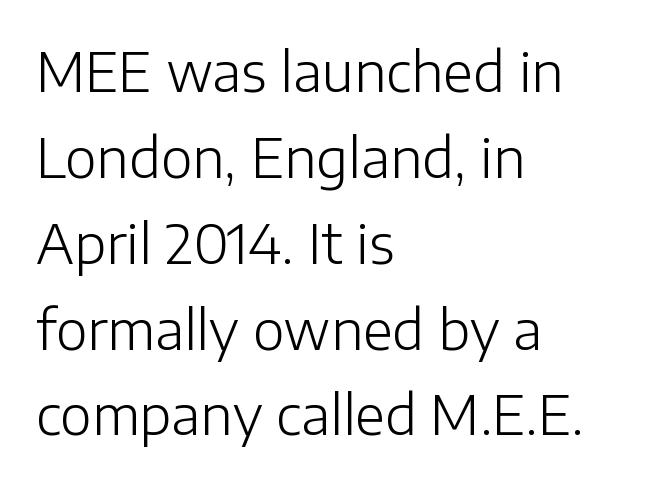
{"serif": "no", "italic": "no", "bold": "no", "weight": "light", "width": "normal", "stroke_contrast": "low", "x_height": "medium", "monospaced": "no", "underline": "no", "align": "left", "line_spacing": "normal", "line_spacing_ratio": 1.59, "letter_spacing": "normal", "letter_spacing_em": 0.0, "glyph_px": 54}
